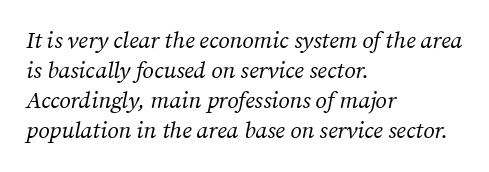
{"italic": "yes", "lean": "right", "slant_degrees": 12, "bold": "no", "underline": "no", "align": "left", "line_spacing": "normal", "line_spacing_ratio": 1.3, "letter_spacing": "normal", "letter_spacing_em": 0.0, "glyph_px": 23}
